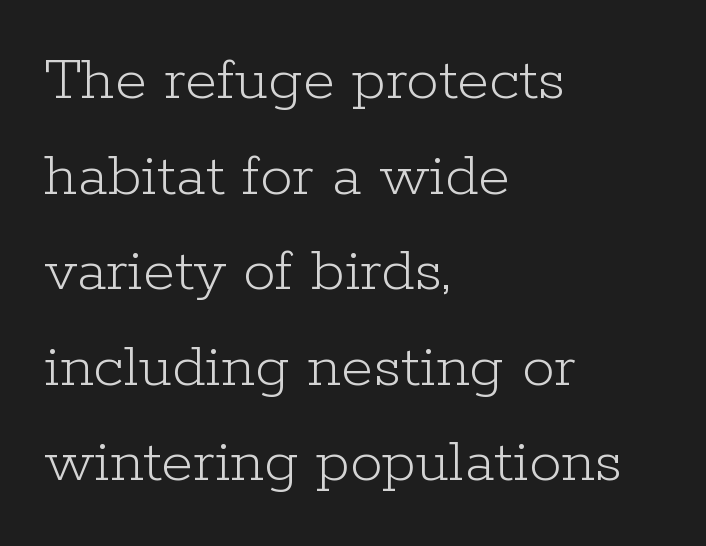
Q: Is the text bold? A: No.
Q: Is the text italic (slanted)? A: No, it is upright.
Q: Is the typeface a serif or a sans-serif typeface? A: Serif.
Q: Is the text underlined? A: No.
Q: How is the paragraph aligned? A: Left-aligned.
Q: Is the spacing between letters normal or unusually wide? A: Normal.
Q: Is the spacing between lines tight, normal or loose? A: Normal.
Q: Width (condensed, normal, or wide)? A: Normal.
Q: Stroke contrast? A: Low.
Q: x-height? A: Medium.
Q: Monospaced? A: No.
